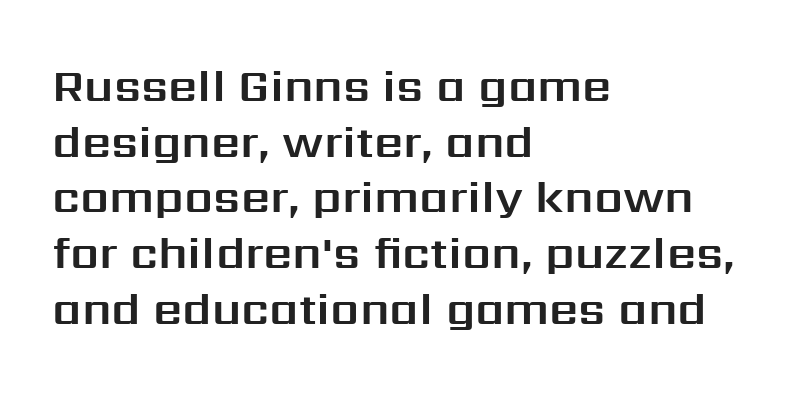
The image shows 46 px sans-serif type, upright; set left-aligned, line spacing 1.21x, normal letter spacing, not underlined; medium stroke contrast and a medium x-height.
